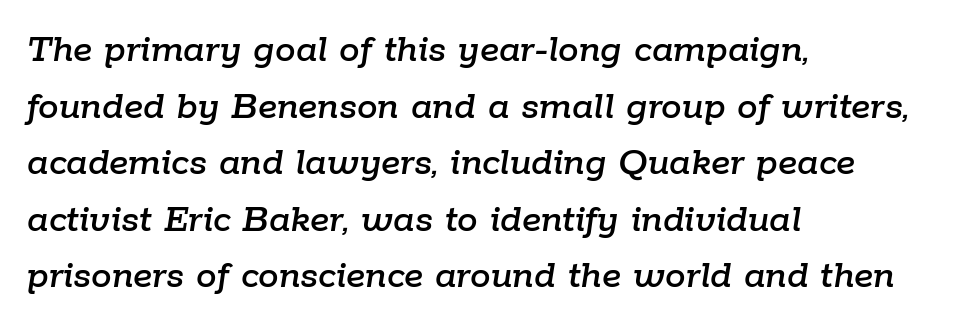
The rendering applies a slant to the glyphs. The typesetter chose a ragged-right arrangement here. Vertically, the passage feels balanced, rows spaced as you'd expect. The horizontal fit of the characters is conventional and even. Looks like regular typesetting: each glyph gets only the width it needs. Descenders hang freely into open space.
